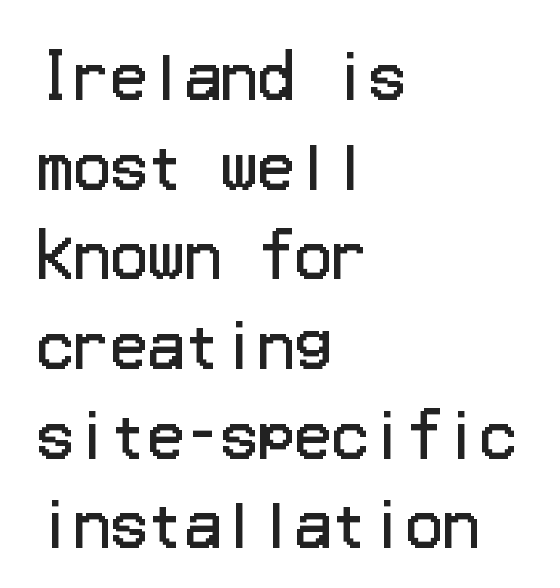
Q: Is the text bold? A: No.
Q: Is the text italic (slanted)? A: No, it is upright.
Q: Is the typeface a serif or a sans-serif typeface? A: Sans-serif.
Q: Is the text underlined? A: No.
Q: How is the paragraph aligned? A: Left-aligned.
Q: Is the spacing between letters normal or unusually wide? A: Normal.
Q: Is the spacing between lines tight, normal or loose? A: Normal.
Q: Width (condensed, normal, or wide)? A: Normal.
Q: Stroke contrast? A: Low.
Q: x-height? A: Medium.
